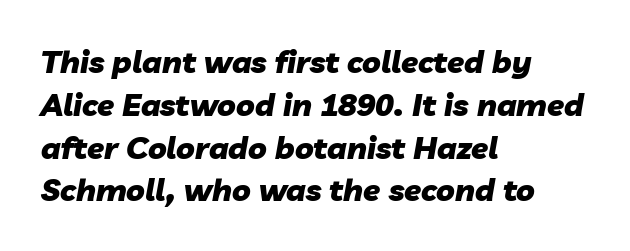
Q: Is the text bold? A: Yes.
Q: Is the text italic (slanted)? A: Yes, it leans right by about 10 degrees.
Q: Is the text underlined? A: No.
Q: How is the paragraph aligned? A: Left-aligned.
Q: Is the spacing between letters normal or unusually wide? A: Normal.
Q: Is the spacing between lines tight, normal or loose? A: Normal.
Q: Width (condensed, normal, or wide)? A: Normal.
Q: Stroke contrast? A: Low.
Q: x-height? A: Medium.
Q: Monospaced? A: No.
